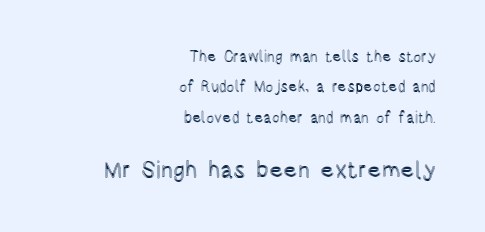
The lower block of text is set noticeably larger than the block above it. Honestly, there is no underline to notice here at all. These lines were composed using upright roman letters. The letterforms sit shoulder to shoulder at normal distance. The space between consecutive lines is lavish. The ragged edge is on the left, which tells us the setting is flush right.
